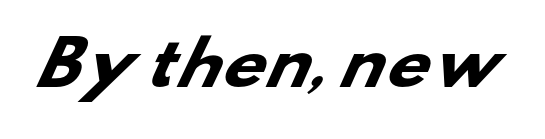
The image shows 60 px heavy, wide sans-serif type; set normal letter spacing, not underlined; low stroke contrast and a small x-height.
